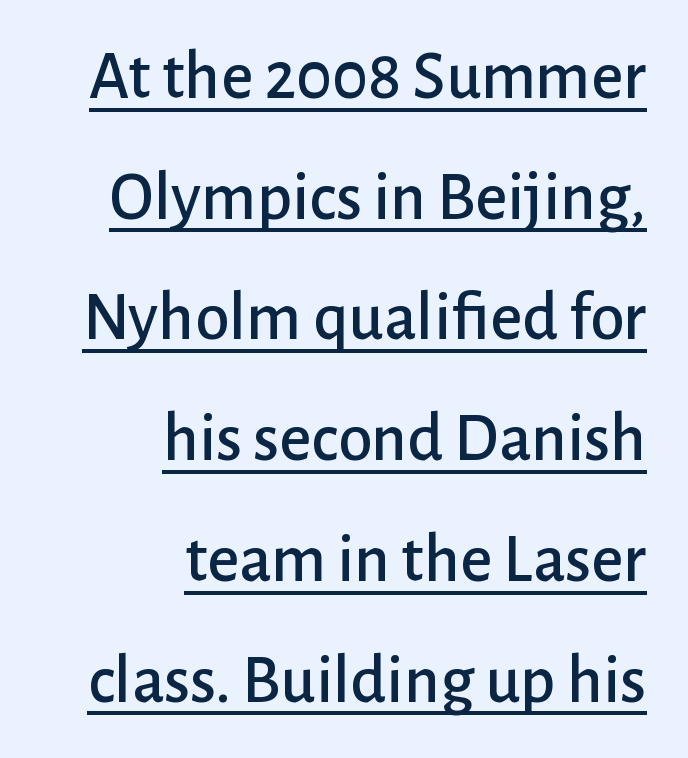
Q: Is the text italic (slanted)? A: No, it is upright.
Q: Is the typeface a serif or a sans-serif typeface? A: Sans-serif.
Q: Is the text underlined? A: Yes.
Q: How is the paragraph aligned? A: Right-aligned.
Q: Is the spacing between letters normal or unusually wide? A: Normal.
Q: Width (condensed, normal, or wide)? A: Normal.
Q: Stroke contrast? A: Low.
Q: x-height? A: Medium.
Q: Monospaced? A: No.
